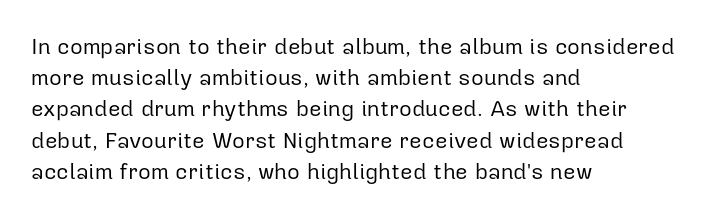
Q: Is the text bold? A: No.
Q: Is the text italic (slanted)? A: No, it is upright.
Q: Is the text underlined? A: No.
Q: How is the paragraph aligned? A: Left-aligned.
Q: Is the spacing between letters normal or unusually wide? A: Normal.
Q: Is the spacing between lines tight, normal or loose? A: Normal.
